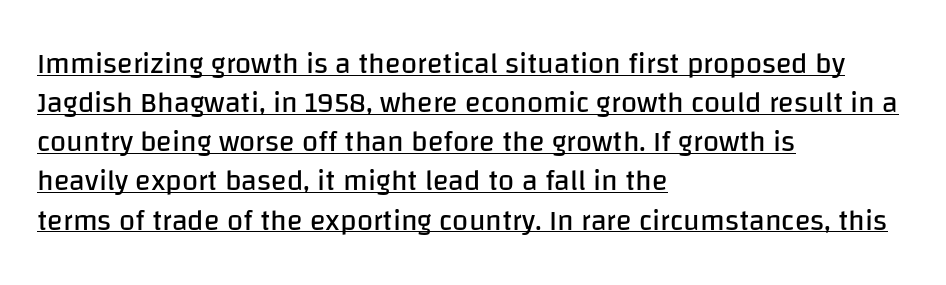
{"serif": "no", "italic": "no", "bold": "no", "weight": "regular", "width": "normal", "stroke_contrast": "low", "x_height": "large", "monospaced": "no", "underline": "yes", "align": "left", "line_spacing": "normal", "line_spacing_ratio": 1.35, "letter_spacing": "normal", "letter_spacing_em": 0.0, "glyph_px": 29}
